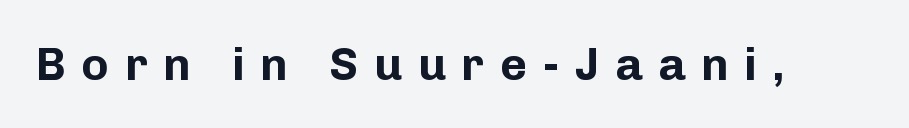
Q: Is the text bold? A: Yes.
Q: Is the text italic (slanted)? A: No, it is upright.
Q: Is the typeface a serif or a sans-serif typeface? A: Sans-serif.
Q: Is the text underlined? A: No.
Q: Is the spacing between letters normal or unusually wide? A: Unusually wide.
Q: Width (condensed, normal, or wide)? A: Normal.
Q: Stroke contrast? A: Low.
Q: x-height? A: Medium.
Q: Monospaced? A: No.
